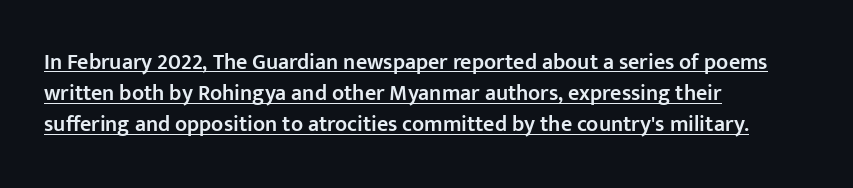
Q: Is the text bold? A: Semi-bold.
Q: Is the text italic (slanted)? A: No, it is upright.
Q: Is the text underlined? A: Yes.
Q: How is the paragraph aligned? A: Left-aligned.
Q: Is the spacing between letters normal or unusually wide? A: Normal.
Q: Is the spacing between lines tight, normal or loose? A: Normal.
